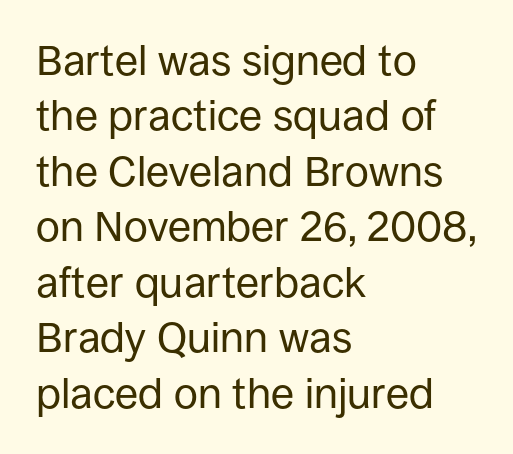
{"serif": "no", "italic": "no", "bold": "no", "weight": "regular", "width": "normal", "stroke_contrast": "low", "x_height": "large", "monospaced": "no", "underline": "no", "align": "left", "line_spacing": "normal", "line_spacing_ratio": 1.32, "letter_spacing": "normal", "letter_spacing_em": 0.0, "glyph_px": 42}
